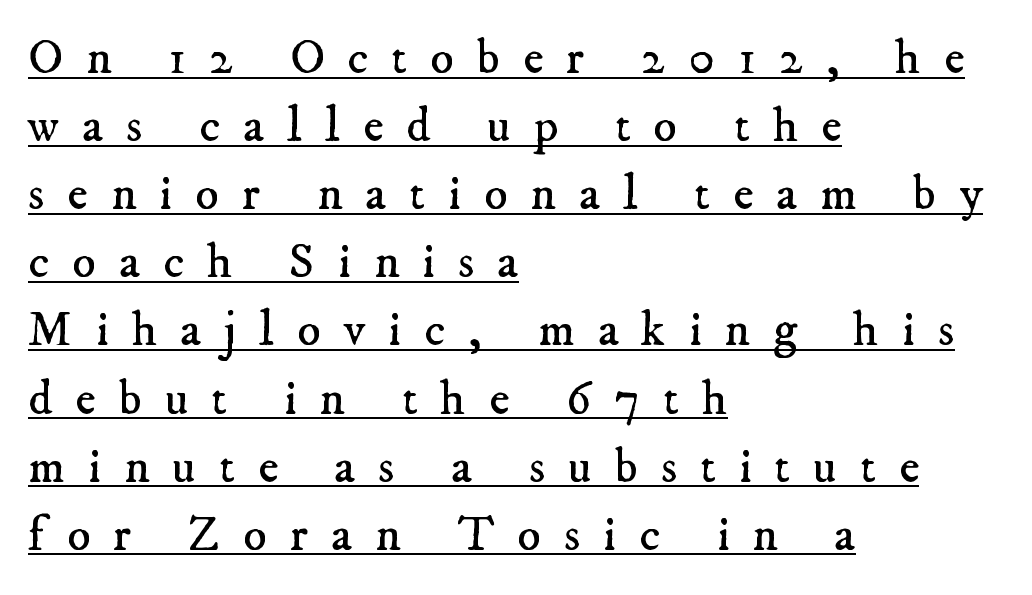
{"serif": "yes", "bold": "no", "weight": "regular", "width": "normal", "stroke_contrast": "low", "x_height": "small", "monospaced": "no", "underline": "yes", "align": "left", "line_spacing": "normal", "line_spacing_ratio": 1.39, "letter_spacing": "wide", "letter_spacing_em": 0.47, "glyph_px": 49}
